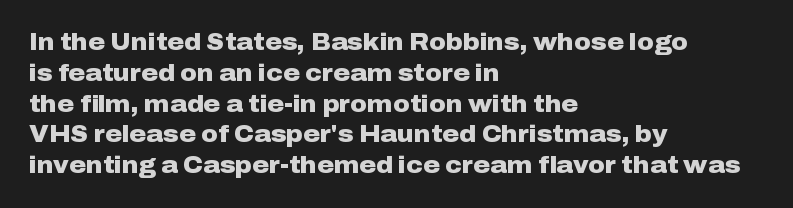
Q: Is the text bold? A: Yes.
Q: Is the text italic (slanted)? A: No, it is upright.
Q: Is the text underlined? A: No.
Q: How is the paragraph aligned? A: Left-aligned.
Q: Is the spacing between letters normal or unusually wide? A: Normal.
Q: Is the spacing between lines tight, normal or loose? A: Normal.
